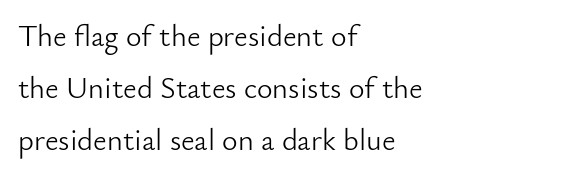
The image shows 30 px light sans-serif type, upright; set left-aligned, line spacing 1.74x, normal letter spacing, not underlined; low stroke contrast and a small x-height.
